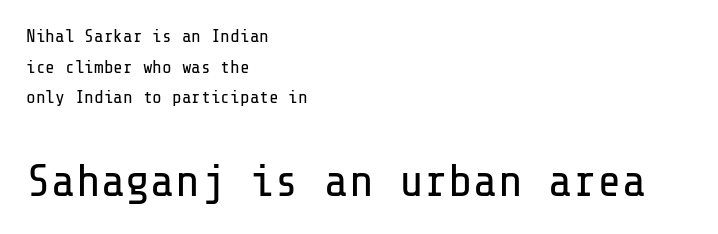
The rendering anchors every line to the left-hand side. Ordinary non-slanted type is in use. Lines of text with bare space underneath. Default kerning and tracking; the words read as compact shapes.
